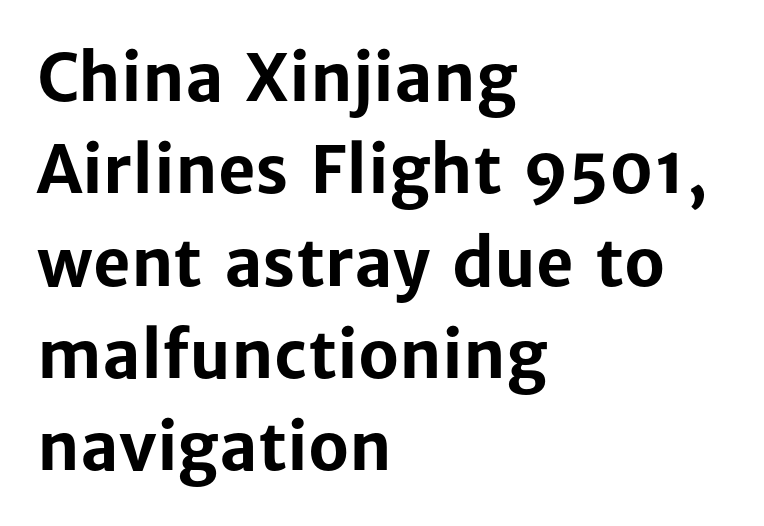
{"serif": "no", "italic": "no", "bold": "yes", "weight": "bold", "width": "normal", "stroke_contrast": "low", "x_height": "medium", "monospaced": "no", "underline": "no", "align": "left", "line_spacing": "normal", "line_spacing_ratio": 1.42, "letter_spacing": "normal", "letter_spacing_em": 0.0, "glyph_px": 65}
